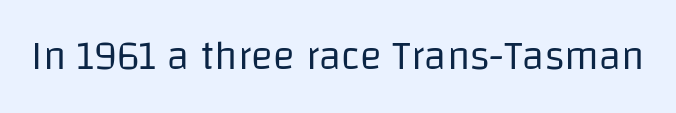
Q: Is the text bold? A: No.
Q: Is the text italic (slanted)? A: No, it is upright.
Q: Is the typeface a serif or a sans-serif typeface? A: Sans-serif.
Q: Is the text underlined? A: No.
Q: Is the spacing between letters normal or unusually wide? A: Normal.
Q: Width (condensed, normal, or wide)? A: Normal.
Q: Stroke contrast? A: Low.
Q: x-height? A: Large.
Q: Monospaced? A: No.
